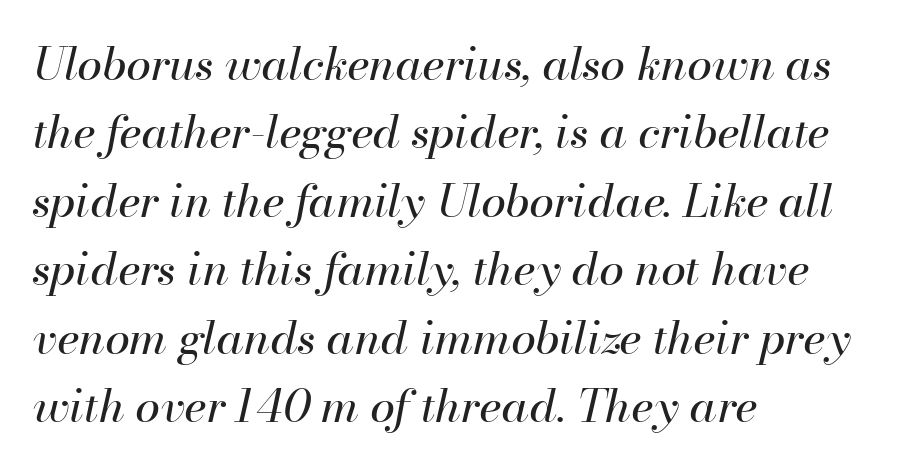
The image shows 45 px regular-weight type, italic (leaning right); set left-aligned, normal line spacing (1.52x), normal letter spacing, not underlined; high stroke contrast and a small x-height.
